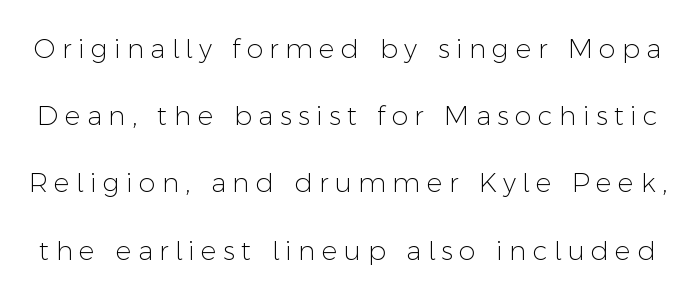
Loosely led — the rows are spread out. Counters stay open thanks to moderate or lighter strokes. Inter-character spacing is expanded well beyond the font's built-in metrics. This rendering features lettering with no underline. This is the regular roman posture of the typeface.
